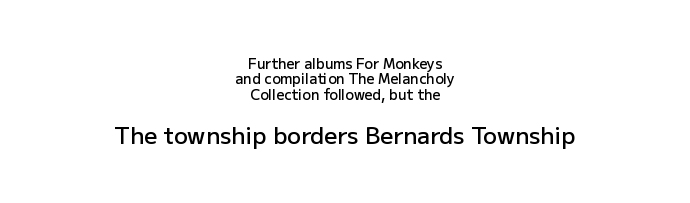
The lettering stays uniformly vertical, giving the passage a roman look. The gap between lines stays unmarked. The passage is arranged like a title page — every line centered. Students, this is semibold: more ink than regular, less than bold. Successive baselines arrive quickly, one right under another.
